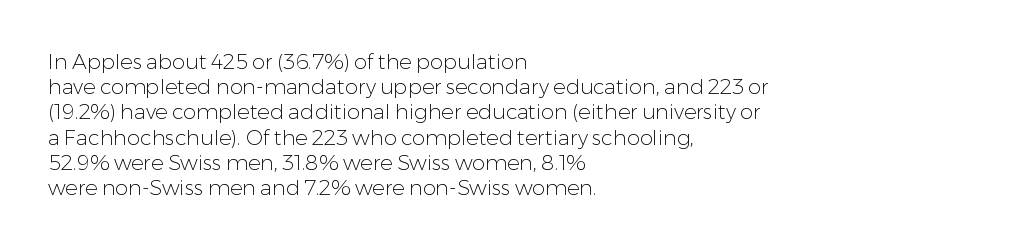
The letterforms sit shoulder to shoulder at normal distance. Typeset ragged right — the left edge is the straight one. The lettering holds an erect, upright posture throughout. Vertical stems look standard width or narrower in stroke. Beneath every word, the page is bare.
